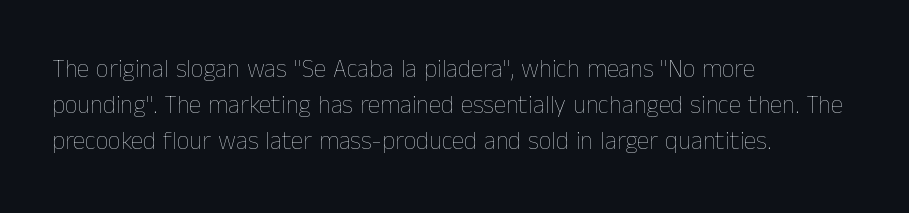
The image shows 25 px text type, upright; set left-aligned, normal line spacing (1.45x), normal letter spacing, not underlined.
